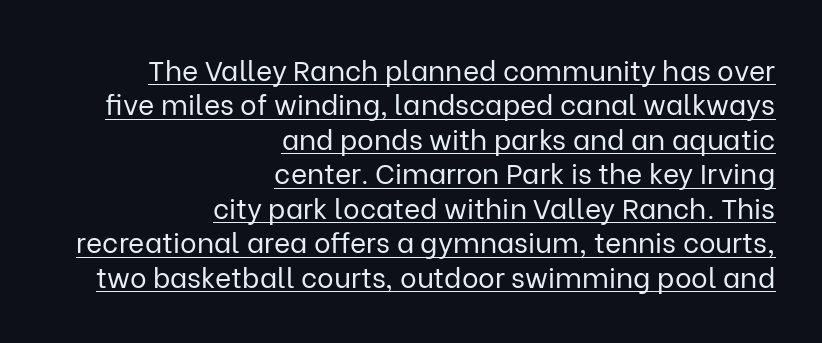
The image shows 28 px regular-weight sans-serif type, upright; set right-aligned, line spacing 1.23x, normal letter spacing, underlined; low stroke contrast and a medium x-height.
